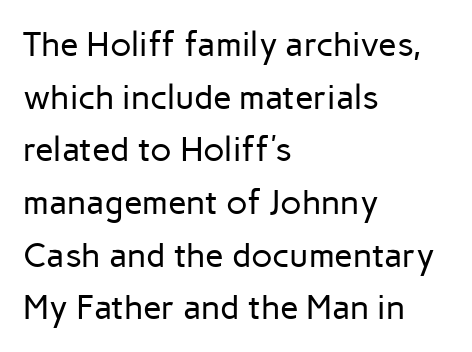
The designer went with a sans here, leaving each stem footless. Each stroke keeps to a modest, everyday thickness or less. You could call the tracking neutral — neither tight nor loose. The lines sit at an ordinary, default distance from one another. Do the characters align in a grid? No, the font is proportional.
